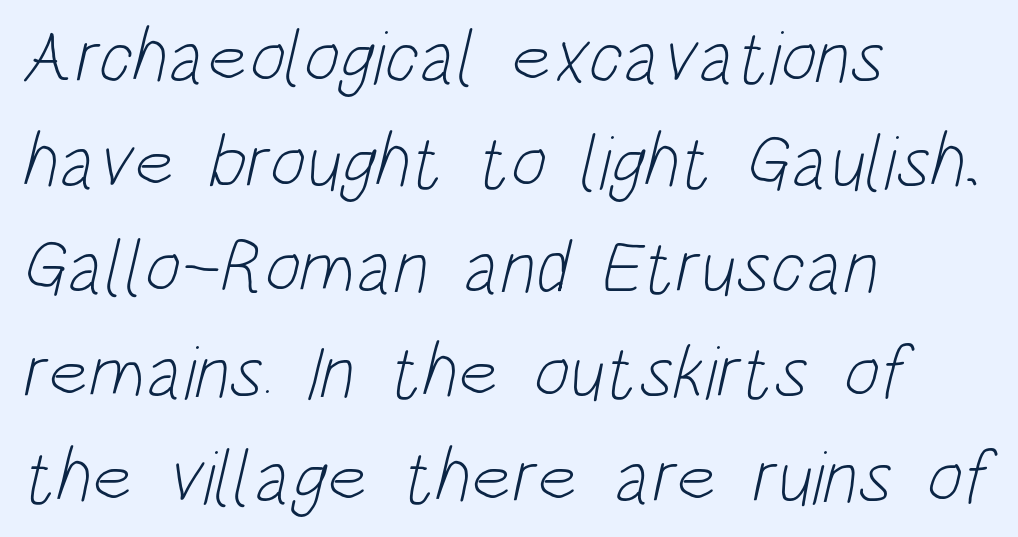
The image shows 76 px light, condensed sans-serif type; set left-aligned, normal line spacing (1.38x), normal letter spacing, not underlined; low stroke contrast and a large x-height.
